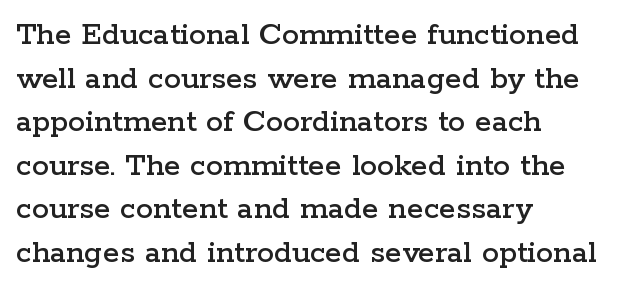
Q: Is the text italic (slanted)? A: No, it is upright.
Q: Is the typeface a serif or a sans-serif typeface? A: Serif.
Q: Is the text underlined? A: No.
Q: How is the paragraph aligned? A: Left-aligned.
Q: Is the spacing between letters normal or unusually wide? A: Normal.
Q: Is the spacing between lines tight, normal or loose? A: Normal.
Q: Width (condensed, normal, or wide)? A: Wide.
Q: Stroke contrast? A: Low.
Q: x-height? A: Medium.
Q: Monospaced? A: No.
